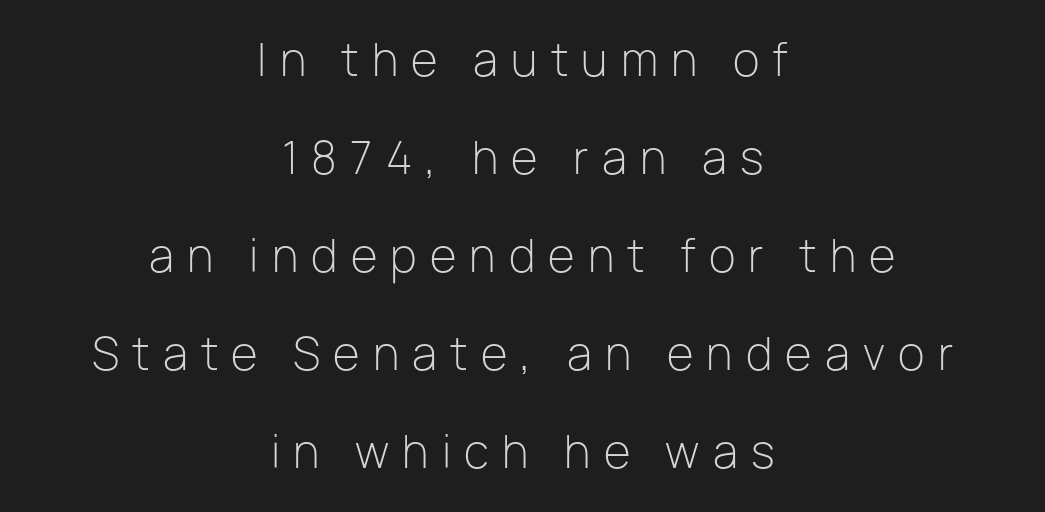
{"serif": "no", "italic": "no", "bold": "no", "weight": "light", "width": "normal", "stroke_contrast": "low", "x_height": "medium", "monospaced": "no", "underline": "no", "align": "center", "line_spacing": "loose", "line_spacing_ratio": 2.23, "letter_spacing": "wide", "letter_spacing_em": 0.3, "glyph_px": 44}
